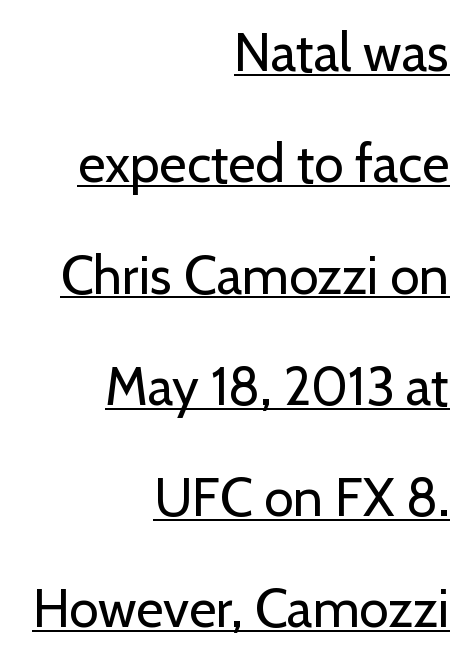
Q: Is the text bold? A: No.
Q: Is the text italic (slanted)? A: No, it is upright.
Q: Is the typeface a serif or a sans-serif typeface? A: Sans-serif.
Q: Is the text underlined? A: Yes.
Q: How is the paragraph aligned? A: Right-aligned.
Q: Is the spacing between letters normal or unusually wide? A: Normal.
Q: Is the spacing between lines tight, normal or loose? A: Loose.
Q: Width (condensed, normal, or wide)? A: Normal.
Q: Stroke contrast? A: Low.
Q: x-height? A: Medium.
Q: Monospaced? A: No.
